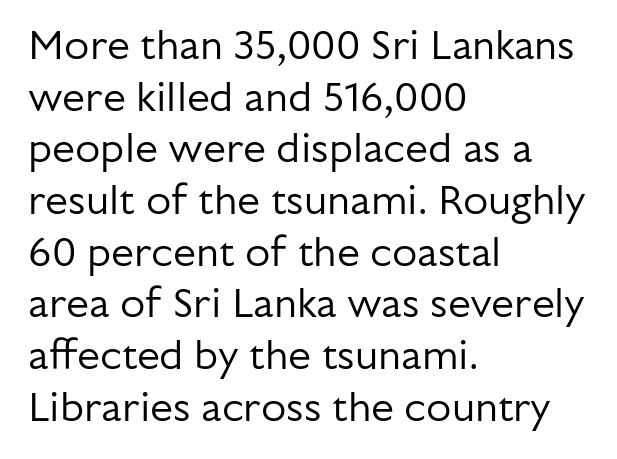
The image shows 41 px regular-weight sans-serif type, upright; set left-aligned, normal line spacing (1.26x), normal letter spacing, not underlined; low stroke contrast and a medium x-height.
